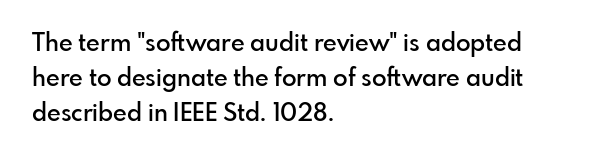
The image shows 24 px text type, upright; set left-aligned, normal line spacing (1.46x), normal letter spacing, not underlined.
